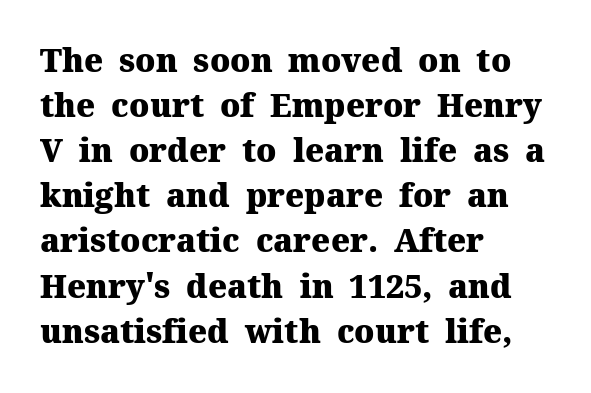
Q: Is the text bold? A: Yes.
Q: Is the text italic (slanted)? A: No, it is upright.
Q: Is the typeface a serif or a sans-serif typeface? A: Serif.
Q: Is the text underlined? A: No.
Q: How is the paragraph aligned? A: Left-aligned.
Q: Is the spacing between letters normal or unusually wide? A: Normal.
Q: Is the spacing between lines tight, normal or loose? A: Normal.
Q: Width (condensed, normal, or wide)? A: Normal.
Q: Stroke contrast? A: Medium.
Q: x-height? A: Medium.
Q: Monospaced? A: No.
